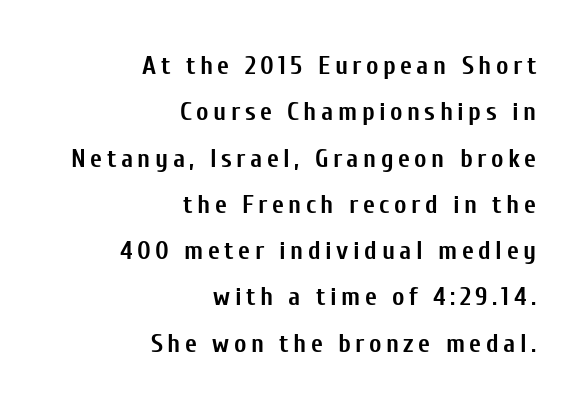
{"italic": "no", "bold": "yes", "underline": "no", "align": "right", "line_spacing_ratio": 1.78, "glyph_px": 26}
